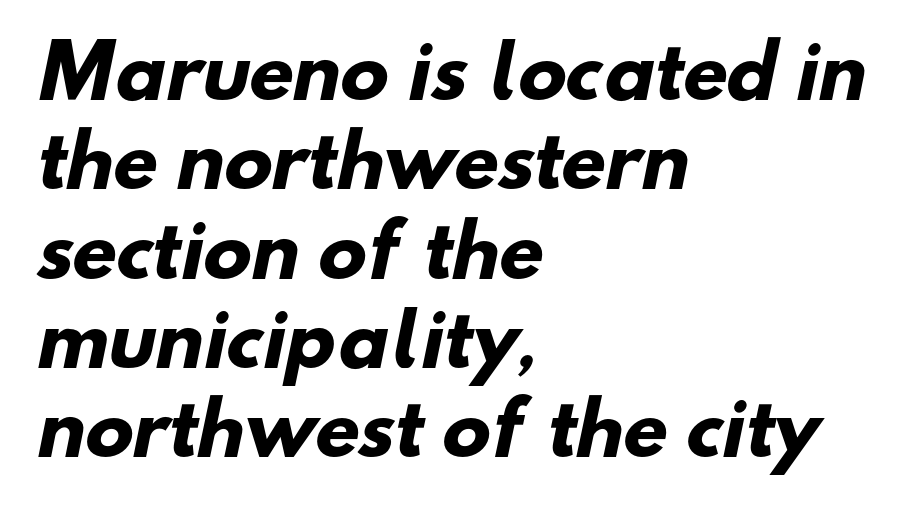
A full-strength bold gives these letters their thick strokes. Descenders are the only things crossing below the line. Varying glyph widths throughout — classic text-font behaviour. One-word summary of the alignment: left. This sample uses plain, unmodified letter spacing.
